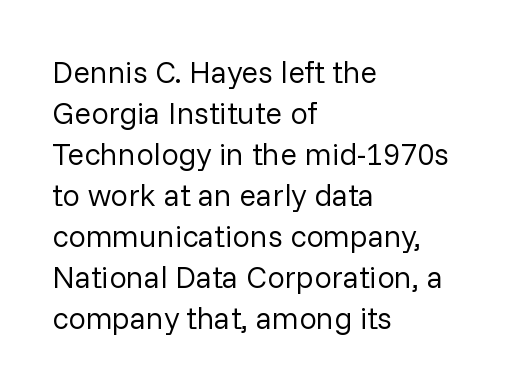
{"serif": "no", "italic": "no", "bold": "no", "weight": "regular", "width": "normal", "stroke_contrast": "low", "x_height": "medium", "monospaced": "no", "underline": "no", "align": "left", "line_spacing": "normal", "line_spacing_ratio": 1.32, "letter_spacing": "normal", "letter_spacing_em": 0.0, "glyph_px": 31}
